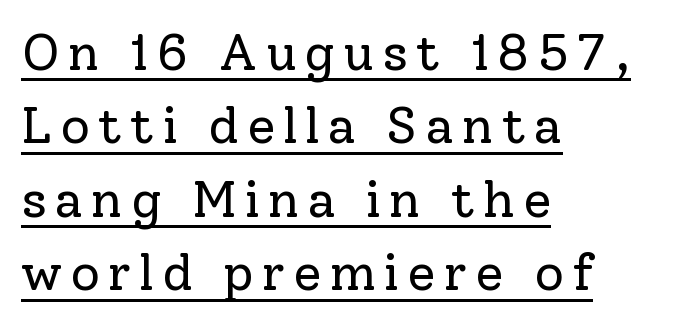
{"serif": "yes", "italic": "no", "bold": "no", "weight": "regular", "width": "normal", "stroke_contrast": "low", "x_height": "medium", "monospaced": "no", "underline": "yes", "align": "left", "line_spacing": "normal", "line_spacing_ratio": 1.44, "glyph_px": 51}
